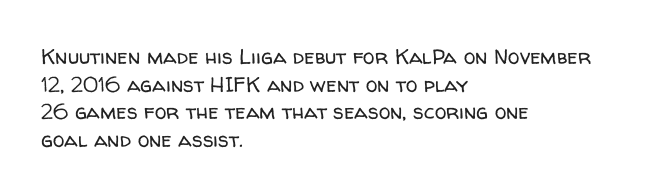
The image shows 21 px text type, upright; set left-aligned, normal line spacing (1.31x), normal letter spacing, not underlined.
